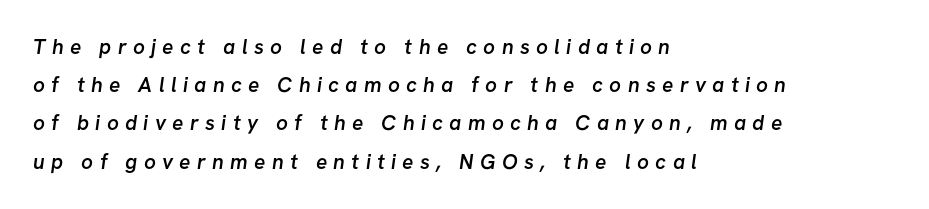
{"bold": "semi", "underline": "no", "align": "left", "line_spacing_ratio": 1.82, "letter_spacing": "wide", "letter_spacing_em": 0.3, "glyph_px": 21}
